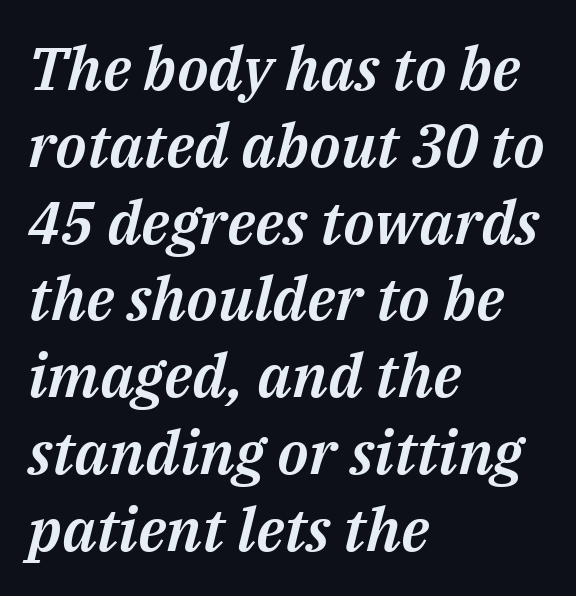
{"italic": "yes", "lean": "right", "slant_degrees": 14, "width": "normal", "stroke_contrast": "medium", "x_height": "medium", "monospaced": "no", "underline": "no", "align": "left", "line_spacing": "normal", "line_spacing_ratio": 1.28, "letter_spacing": "normal", "letter_spacing_em": 0.0, "glyph_px": 60}
